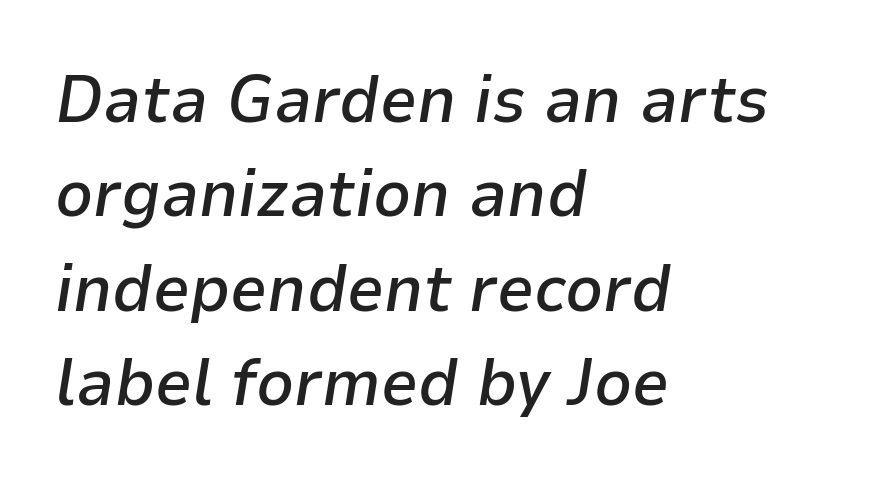
Notice how the passage keeps a crisp vertical edge on the left only. This is moderately heavy type, rendered in semibold. Horizontal bands of white between lines are of average thickness. No extra tracking has been applied to these lines. Slanted lettering throughout.
